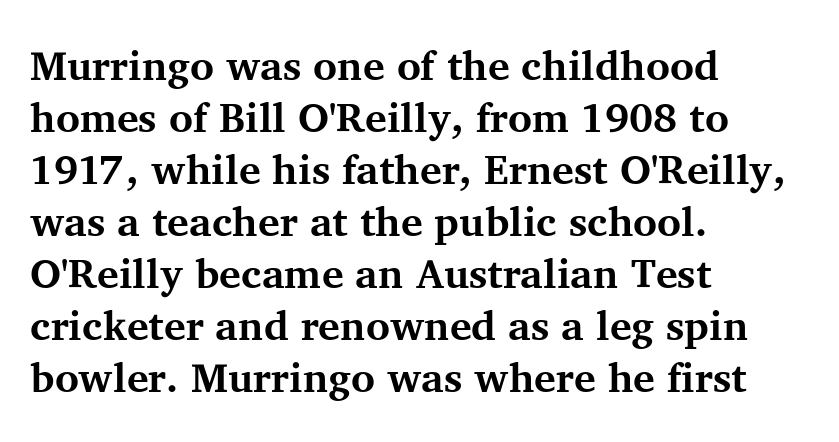
The image shows 41 px bold serif type, upright; set left-aligned, normal line spacing (1.27x), normal letter spacing, not underlined; medium stroke contrast and a medium x-height.
